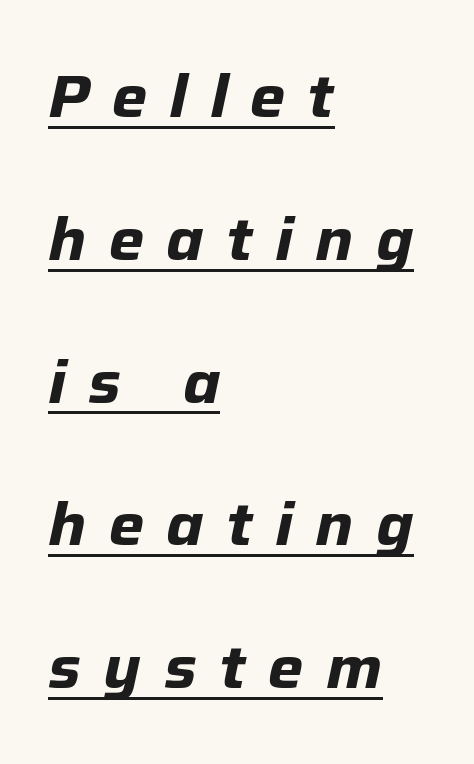
The image shows 60 px bold type, italic (leaning right); set left-aligned, loose line spacing (2.38x), unusually wide letter spacing (+0.37 em), underlined; low stroke contrast and a medium x-height.
